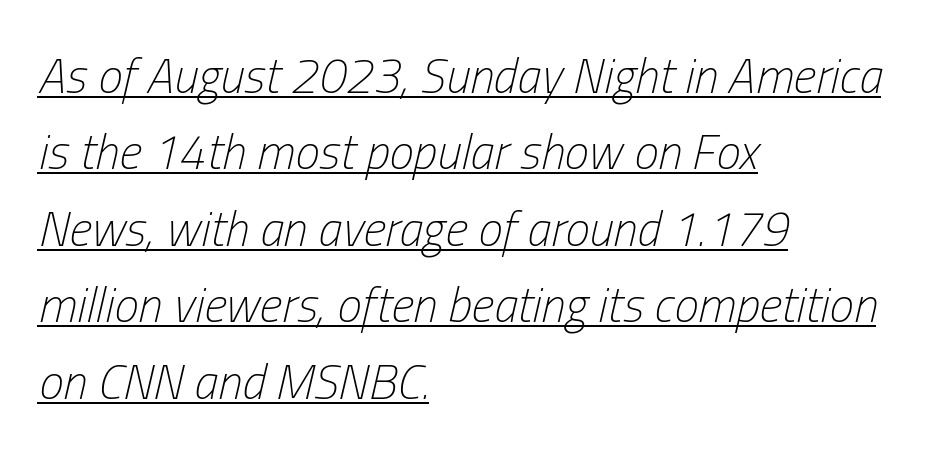
The glyphs look as if they've been sheared to an angle. If you drew a ruler down the left edge, every line would touch it. The rendering uses the underline text-decoration. Nobody touched the tracking dial on this one. The face used here is proportionally spaced, like ordinary book or web type.
